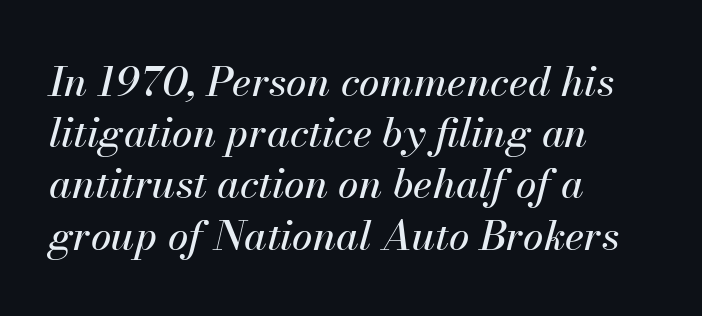
Here the designer chose a conventional face with non-uniform glyph widths. The passage is arranged the way most books set body copy — flush left. These lines were composed using italics. The space between consecutive lines is moderate. The words here are not underlined. Is the letter spacing exaggerated? No — it looks like the ordinary default.
